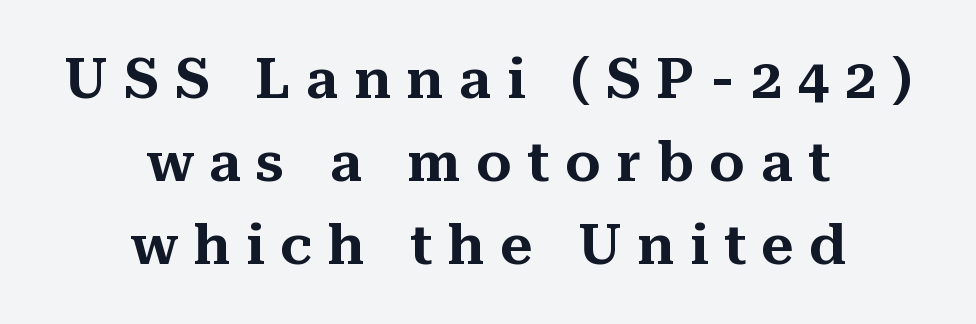
The image shows 56 px serif type, upright; set centered, normal line spacing (1.48x), unusually wide letter spacing (+0.28 em), not underlined; medium stroke contrast and a medium x-height.
